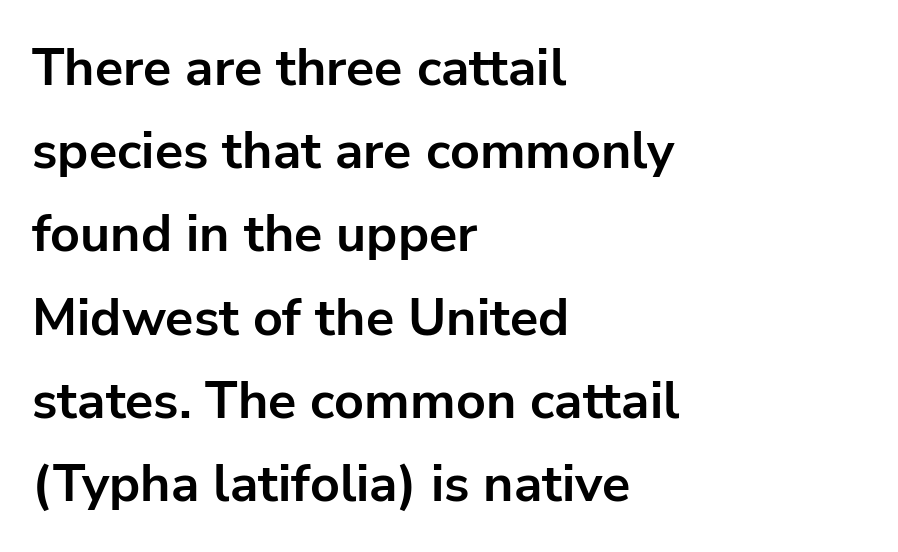
Q: Is the text bold? A: Yes.
Q: Is the text italic (slanted)? A: No, it is upright.
Q: Is the typeface a serif or a sans-serif typeface? A: Sans-serif.
Q: Is the text underlined? A: No.
Q: How is the paragraph aligned? A: Left-aligned.
Q: Is the spacing between letters normal or unusually wide? A: Normal.
Q: Is the spacing between lines tight, normal or loose? A: Normal.
Q: Width (condensed, normal, or wide)? A: Normal.
Q: Stroke contrast? A: Low.
Q: x-height? A: Medium.
Q: Monospaced? A: No.
